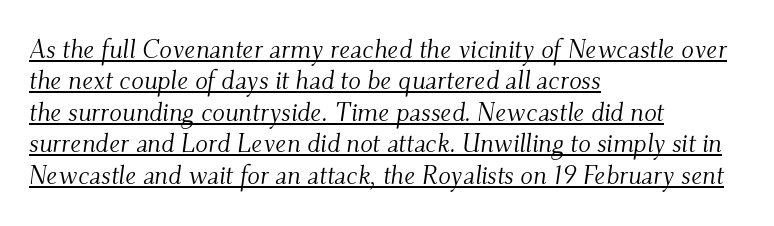
Q: Is the text bold? A: No.
Q: Is the text italic (slanted)? A: Yes, it leans right by about 9 degrees.
Q: Is the text underlined? A: Yes.
Q: How is the paragraph aligned? A: Left-aligned.
Q: Is the spacing between letters normal or unusually wide? A: Normal.
